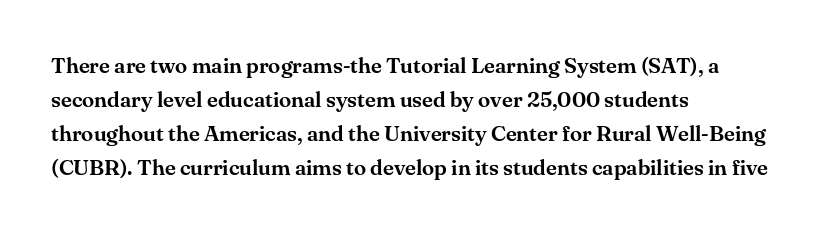
{"italic": "no", "underline": "no", "align": "left", "line_spacing": "normal", "line_spacing_ratio": 1.55, "letter_spacing": "normal", "letter_spacing_em": 0.0, "glyph_px": 22}
